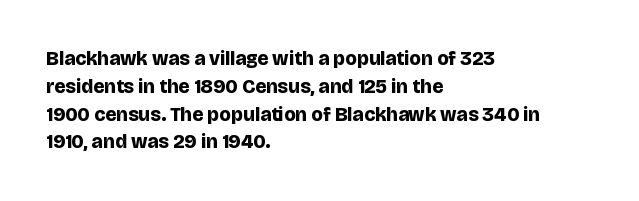
{"italic": "no", "bold": "yes", "underline": "no", "align": "left", "line_spacing": "normal", "line_spacing_ratio": 1.39, "letter_spacing": "normal", "letter_spacing_em": 0.0, "glyph_px": 20}
